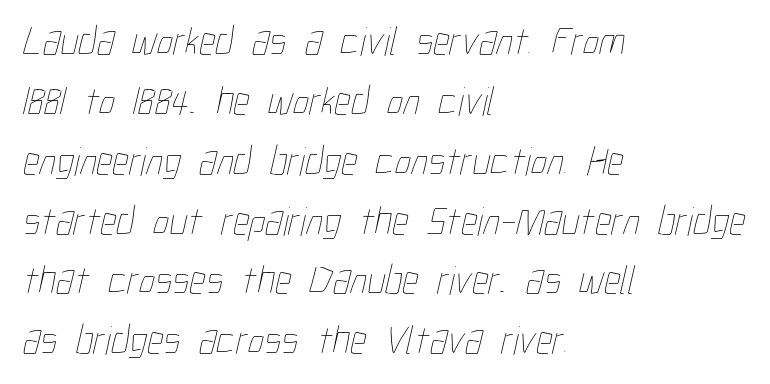
The image shows 41 px thin, condensed type; set left-aligned, normal line spacing (1.46x), normal letter spacing, not underlined; low stroke contrast and a medium x-height.
